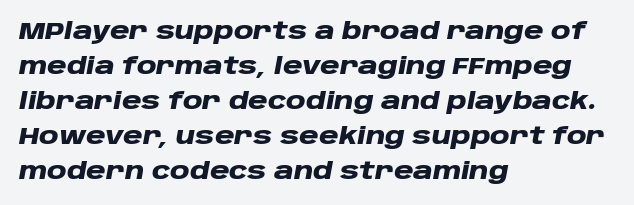
The image shows 24 px bold type, italic (leaning right); set left-aligned, normal line spacing (1.46x), normal letter spacing, not underlined.
